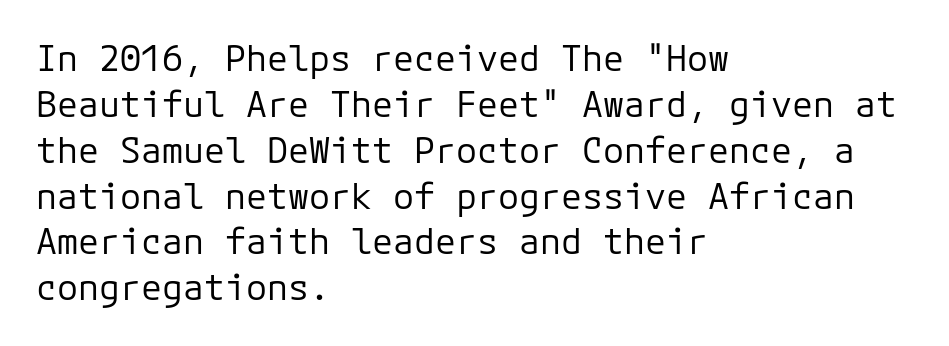
The image shows 35 px regular-weight sans-serif type, upright; set left-aligned, normal line spacing (1.31x), normal letter spacing, not underlined; low stroke contrast and a medium x-height.
